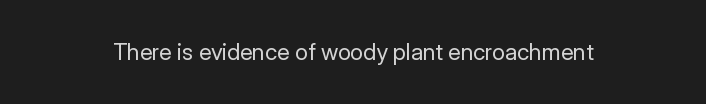
{"italic": "no", "bold": "no", "underline": "no", "letter_spacing": "normal", "letter_spacing_em": 0.0, "glyph_px": 23}
